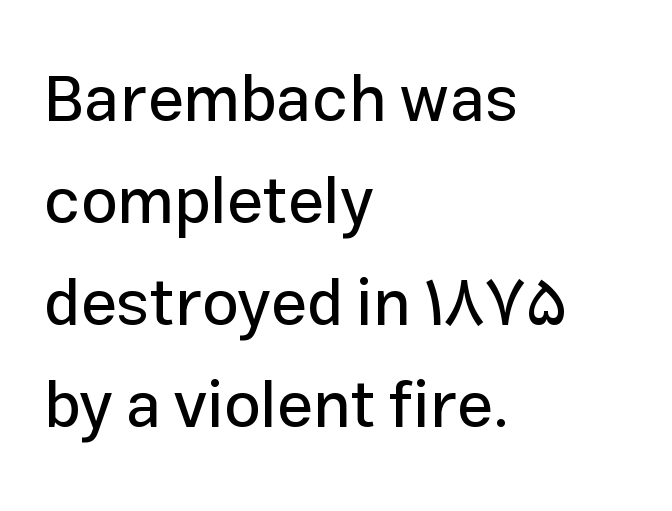
Q: Is the text italic (slanted)? A: No, it is upright.
Q: Is the typeface a serif or a sans-serif typeface? A: Sans-serif.
Q: Is the text underlined? A: No.
Q: How is the paragraph aligned? A: Left-aligned.
Q: Is the spacing between letters normal or unusually wide? A: Normal.
Q: Is the spacing between lines tight, normal or loose? A: Normal.
Q: Width (condensed, normal, or wide)? A: Normal.
Q: Stroke contrast? A: Low.
Q: x-height? A: Medium.
Q: Monospaced? A: No.
